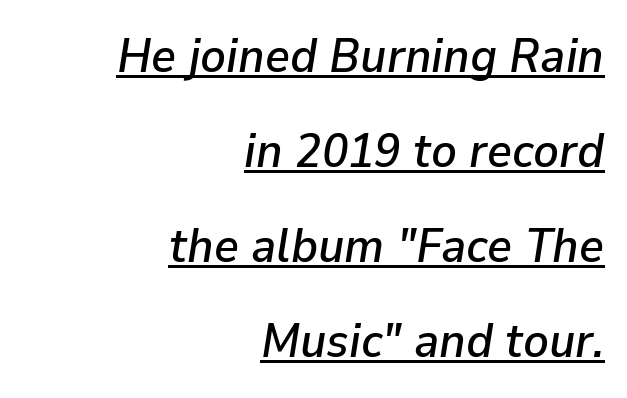
{"italic": "yes", "lean": "right", "slant_degrees": 9, "width": "normal", "stroke_contrast": "low", "x_height": "medium", "monospaced": "no", "underline": "yes", "align": "right", "line_spacing": "loose", "line_spacing_ratio": 1.98, "letter_spacing": "normal", "letter_spacing_em": 0.0, "glyph_px": 48}
